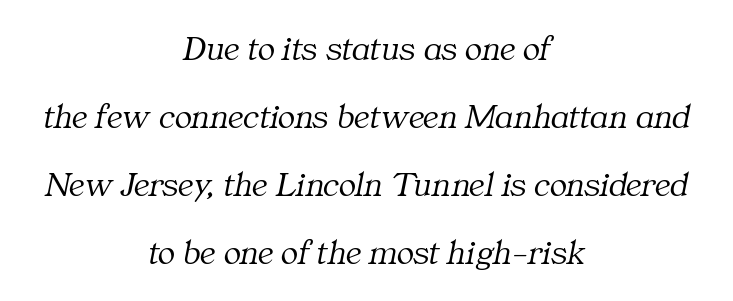
Q: Is the text bold? A: No.
Q: Is the text italic (slanted)? A: Yes, it leans right by about 11 degrees.
Q: Is the typeface a serif or a sans-serif typeface? A: Serif.
Q: Is the text underlined? A: No.
Q: How is the paragraph aligned? A: Centered.
Q: Is the spacing between letters normal or unusually wide? A: Normal.
Q: Width (condensed, normal, or wide)? A: Normal.
Q: Stroke contrast? A: Medium.
Q: x-height? A: Medium.
Q: Monospaced? A: No.
